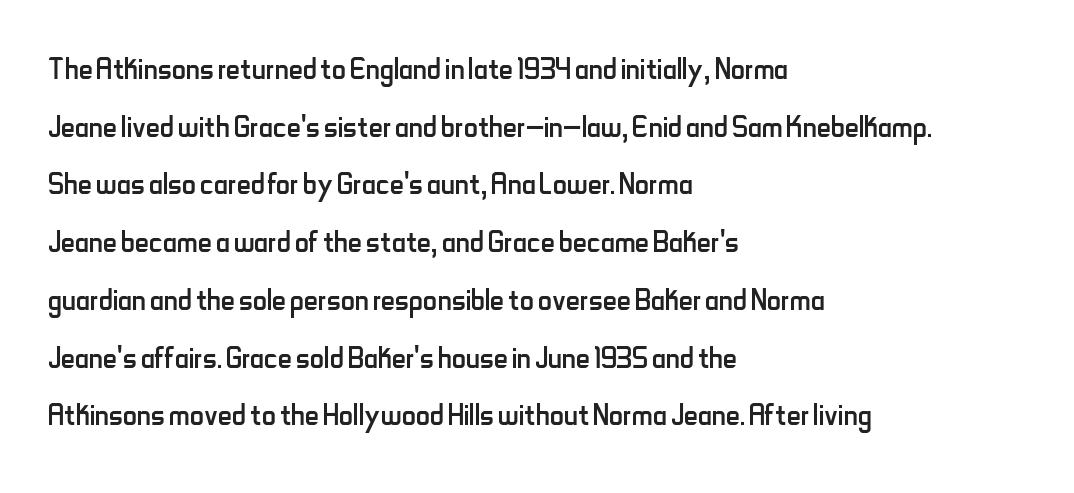
{"serif": "no", "italic": "no", "bold": "no", "weight": "regular", "width": "condensed", "stroke_contrast": "low", "x_height": "small", "monospaced": "no", "underline": "no", "align": "left", "line_spacing": "normal", "line_spacing_ratio": 1.48, "letter_spacing": "normal", "letter_spacing_em": 0.0, "glyph_px": 39}
